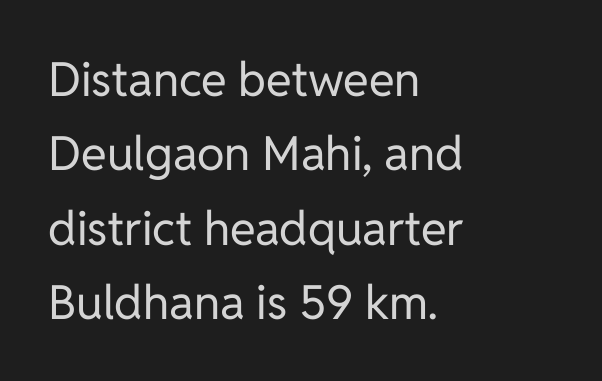
The letters sit at their default tracking, neither squeezed nor spread. The type sits square on the baseline with zero lean. Stems here are at most as thick as an everyday book face. A typesetter would label this face a sans.
